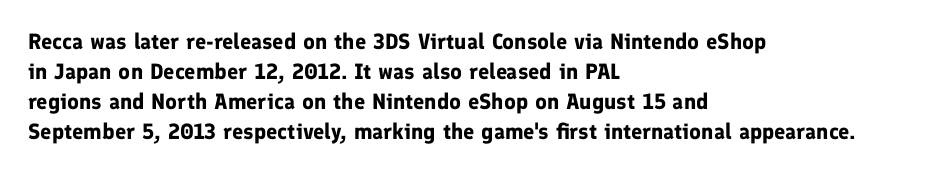
Italic: no, the glyphs are upright roman. Standard letterfit; no display-style spreading of the glyphs. Glance below the letters and you will spot only blank space. Its strokes are broad and dark, the hallmark of bold type.
